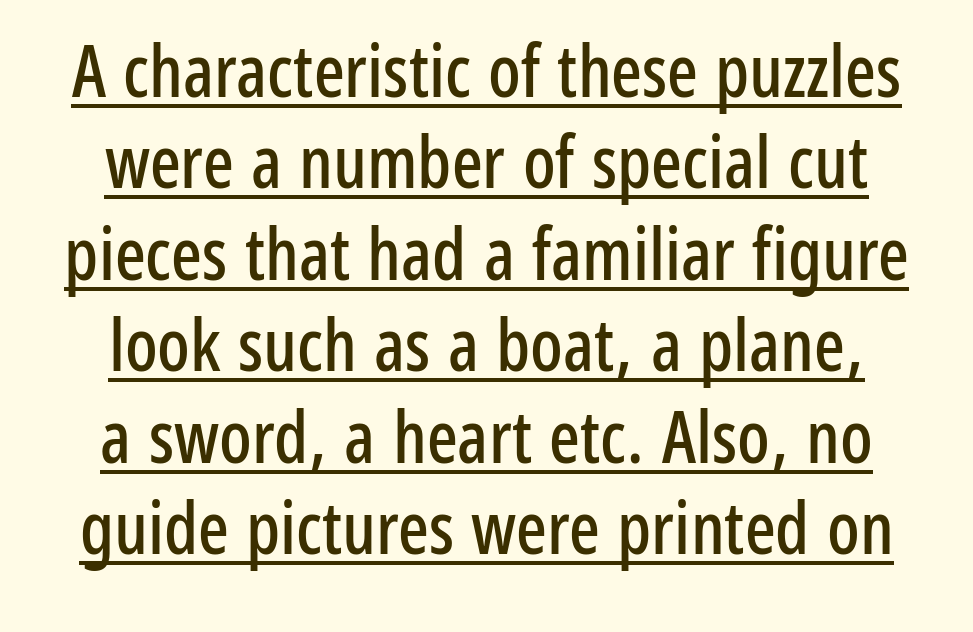
The image shows 72 px condensed sans-serif type, upright; set normal line spacing (1.27x), normal letter spacing, underlined; low stroke contrast and a medium x-height.
